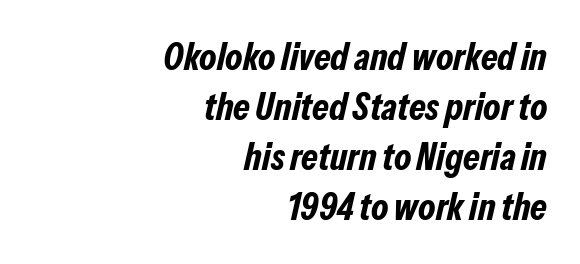
Q: Is the text bold? A: Yes.
Q: Is the text italic (slanted)? A: Yes, it leans right by about 13 degrees.
Q: Is the text underlined? A: No.
Q: How is the paragraph aligned? A: Right-aligned.
Q: Is the spacing between letters normal or unusually wide? A: Normal.
Q: Is the spacing between lines tight, normal or loose? A: Normal.
Q: Width (condensed, normal, or wide)? A: Condensed.
Q: Stroke contrast? A: Low.
Q: x-height? A: Medium.
Q: Monospaced? A: No.
